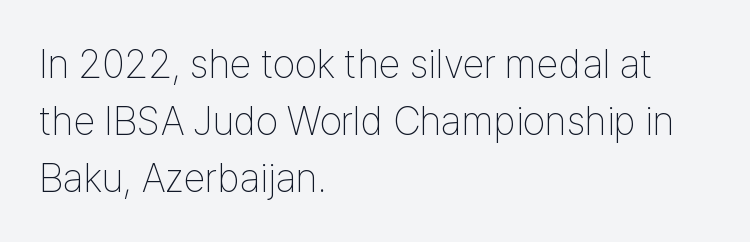
The image shows 40 px thin, condensed sans-serif type, upright; set left-aligned, normal line spacing (1.43x), normal letter spacing, not underlined; low stroke contrast and a medium x-height.
